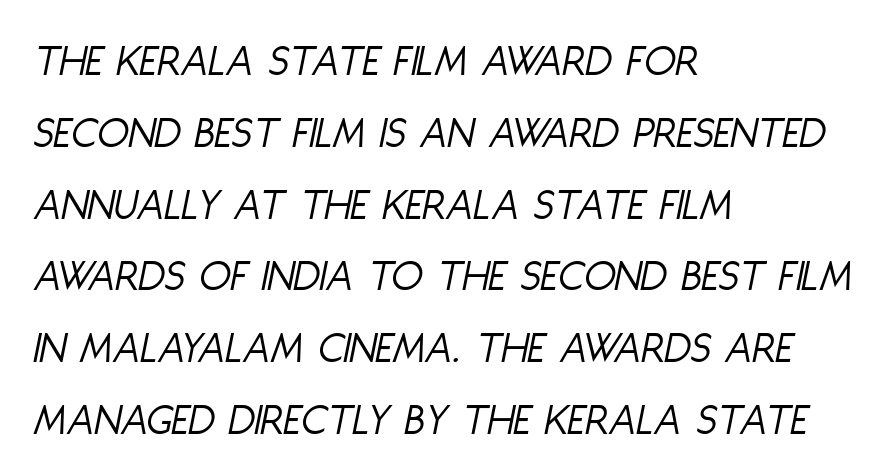
The image shows 46 px light, condensed type, italic (leaning right); set left-aligned, normal line spacing (1.56x), normal letter spacing, not underlined; low stroke contrast and a large x-height.
